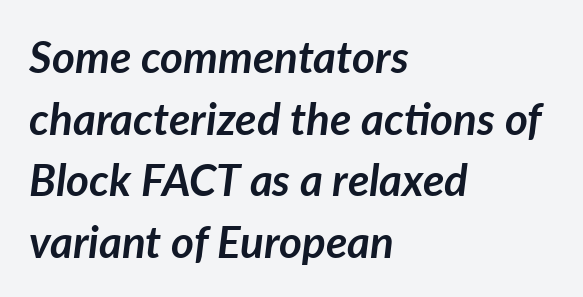
Q: Is the text bold? A: Yes.
Q: Is the text italic (slanted)? A: Yes, it leans right by about 7 degrees.
Q: Is the text underlined? A: No.
Q: How is the paragraph aligned? A: Left-aligned.
Q: Is the spacing between letters normal or unusually wide? A: Normal.
Q: Is the spacing between lines tight, normal or loose? A: Normal.
Q: Width (condensed, normal, or wide)? A: Normal.
Q: Stroke contrast? A: Low.
Q: x-height? A: Medium.
Q: Monospaced? A: No.
